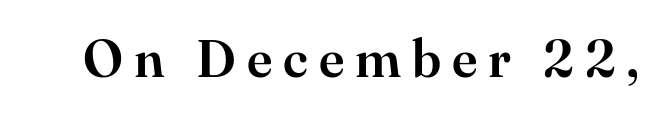
The image shows 52 px serif type, upright; set unusually wide letter spacing (+0.21 em), not underlined; high stroke contrast and a small x-height.
